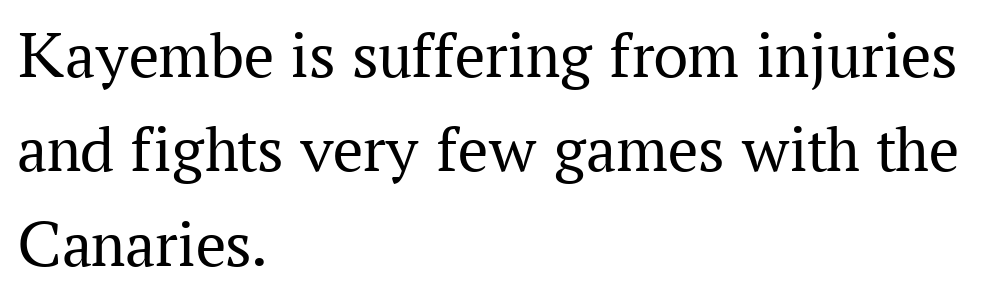
Q: Is the text bold? A: No.
Q: Is the text italic (slanted)? A: No, it is upright.
Q: Is the typeface a serif or a sans-serif typeface? A: Serif.
Q: Is the text underlined? A: No.
Q: How is the paragraph aligned? A: Left-aligned.
Q: Is the spacing between letters normal or unusually wide? A: Normal.
Q: Is the spacing between lines tight, normal or loose? A: Normal.
Q: Width (condensed, normal, or wide)? A: Normal.
Q: Stroke contrast? A: Medium.
Q: x-height? A: Medium.
Q: Monospaced? A: No.
